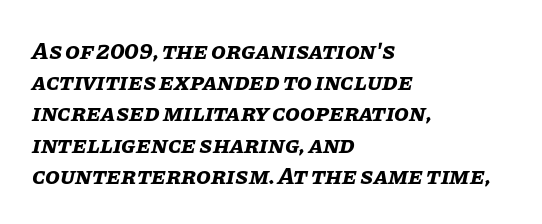
The image shows 24 px bold type, italic (leaning right); set left-aligned, normal line spacing (1.3x), normal letter spacing, not underlined.
